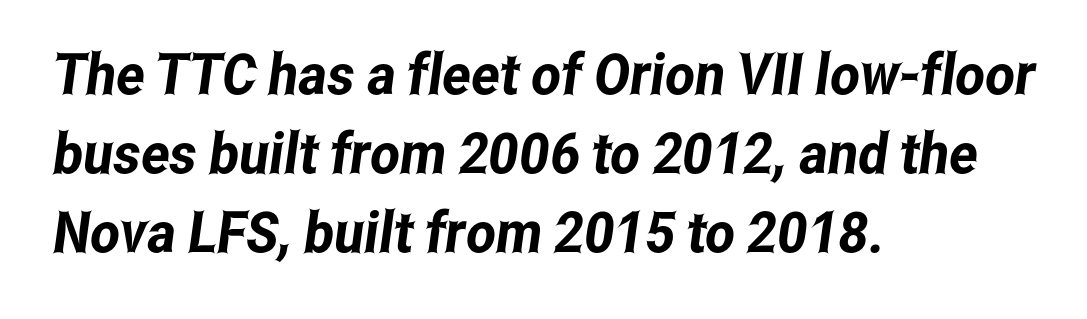
Q: Is the typeface a serif or a sans-serif typeface? A: Sans-serif.
Q: Is the text underlined? A: No.
Q: How is the paragraph aligned? A: Left-aligned.
Q: Is the spacing between letters normal or unusually wide? A: Normal.
Q: Is the spacing between lines tight, normal or loose? A: Normal.
Q: Width (condensed, normal, or wide)? A: Condensed.
Q: Stroke contrast? A: Low.
Q: x-height? A: Medium.
Q: Monospaced? A: No.
